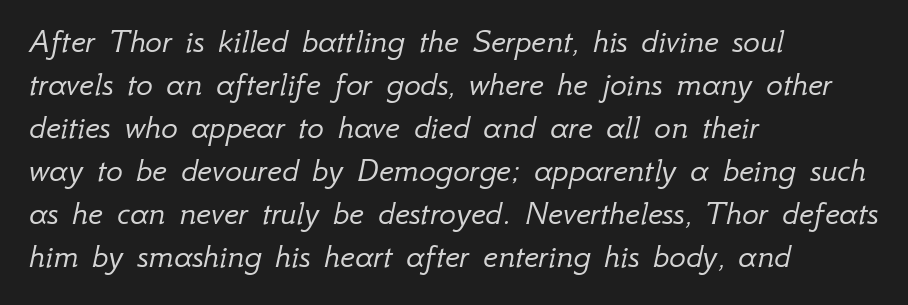
Would a proofreader flag this as italicized? Yes. A classic flush-left, rag-right setting is used for this passage. The tracking reads as untouched default to a designer's eye. Any mark beneath the type? The region is blank. Counters stay open thanks to moderate or lighter strokes. Is this a fixed-width face? No — the glyphs have proportional, varying widths.
